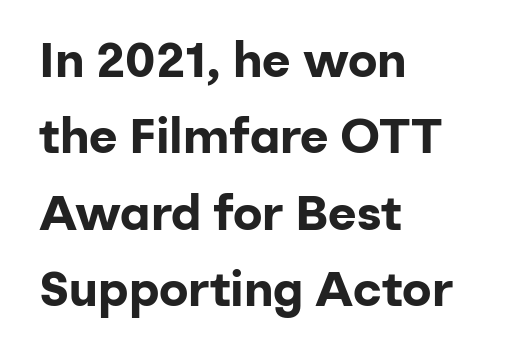
{"serif": "no", "italic": "no", "bold": "yes", "weight": "bold", "width": "normal", "stroke_contrast": "low", "x_height": "medium", "monospaced": "no", "underline": "no", "align": "left", "line_spacing": "normal", "line_spacing_ratio": 1.56, "letter_spacing": "normal", "letter_spacing_em": 0.0, "glyph_px": 49}
